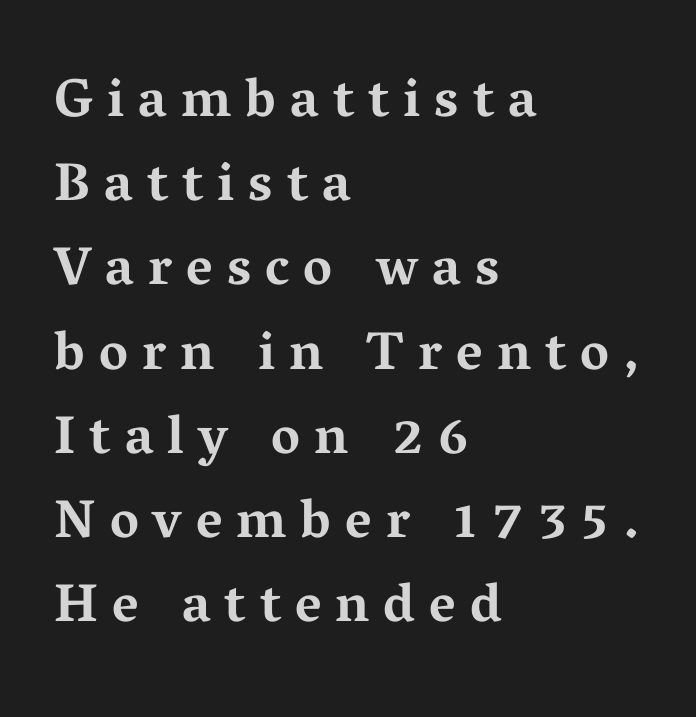
Q: Is the text bold? A: Yes.
Q: Is the text italic (slanted)? A: No, it is upright.
Q: Is the typeface a serif or a sans-serif typeface? A: Serif.
Q: Is the text underlined? A: No.
Q: How is the paragraph aligned? A: Left-aligned.
Q: Is the spacing between letters normal or unusually wide? A: Unusually wide.
Q: Is the spacing between lines tight, normal or loose? A: Normal.
Q: Width (condensed, normal, or wide)? A: Wide.
Q: Stroke contrast? A: Medium.
Q: x-height? A: Medium.
Q: Monospaced? A: No.
